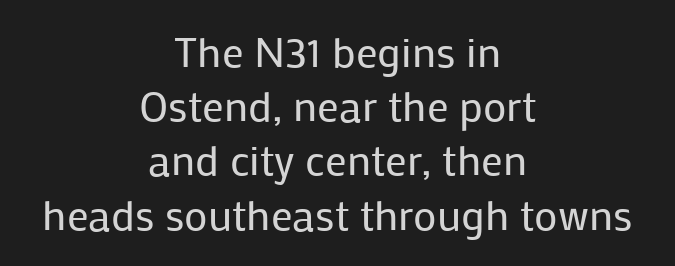
The image shows 43 px regular-weight sans-serif type, upright; set centered, normal line spacing (1.26x), normal letter spacing, not underlined; low stroke contrast and a medium x-height.
